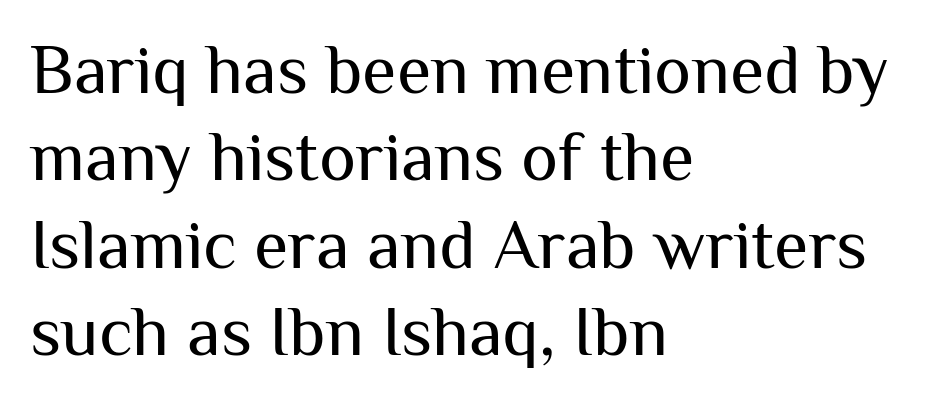
Looks like regular typesetting: each glyph gets only the width it needs. Vertical spacing — default. Bold? No — there's no thickening of the strokes. This is sans-serif lettering, the kind often seen on screens and signage. The passage is arranged the way most books set body copy — flush left. Just letters on the line, the space beneath them empty.
